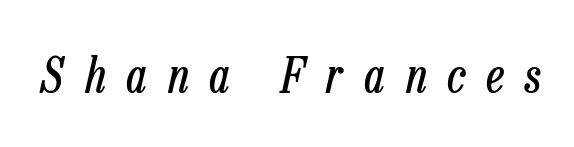
Q: Is the text bold? A: No.
Q: Is the text italic (slanted)? A: Yes, it leans right by about 13 degrees.
Q: Is the text underlined? A: No.
Q: Is the spacing between letters normal or unusually wide? A: Unusually wide.
Q: Width (condensed, normal, or wide)? A: Condensed.
Q: Stroke contrast? A: Low.
Q: x-height? A: Medium.
Q: Monospaced? A: No.
